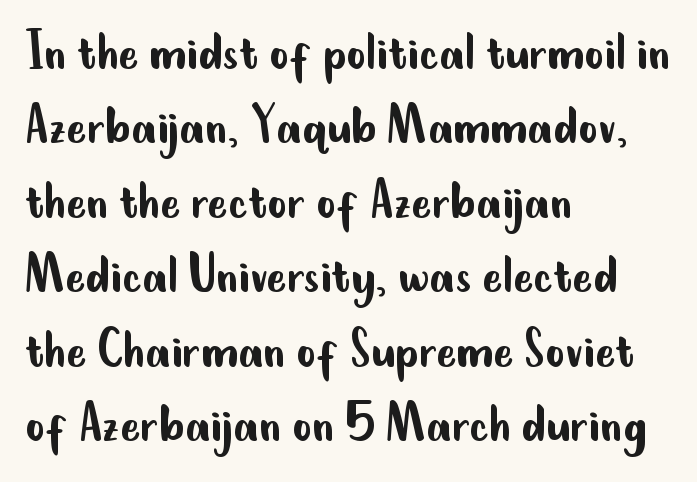
The image shows 60 px regular-weight, condensed sans-serif type, upright; set left-aligned, line spacing 1.24x, normal letter spacing, not underlined; low stroke contrast and a small x-height.
